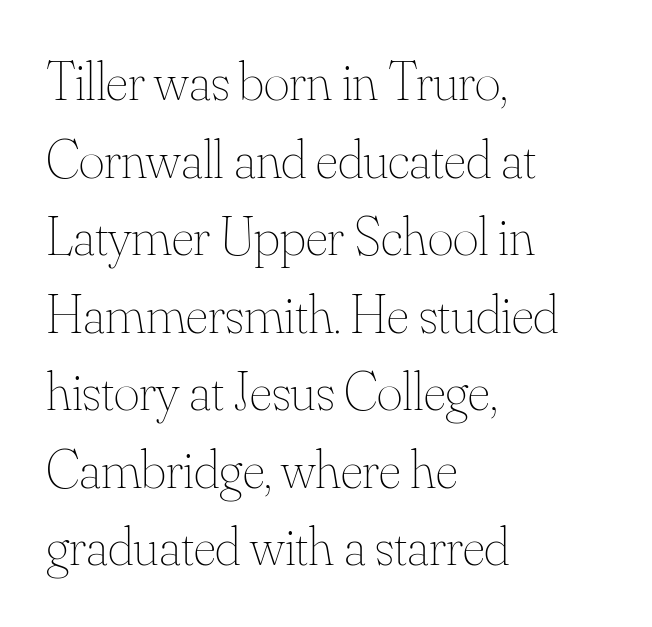
Q: Is the text bold? A: No.
Q: Is the text italic (slanted)? A: No, it is upright.
Q: Is the text underlined? A: No.
Q: How is the paragraph aligned? A: Left-aligned.
Q: Is the spacing between letters normal or unusually wide? A: Normal.
Q: Is the spacing between lines tight, normal or loose? A: Normal.
Q: Width (condensed, normal, or wide)? A: Normal.
Q: Stroke contrast? A: Medium.
Q: x-height? A: Small.
Q: Monospaced? A: No.
